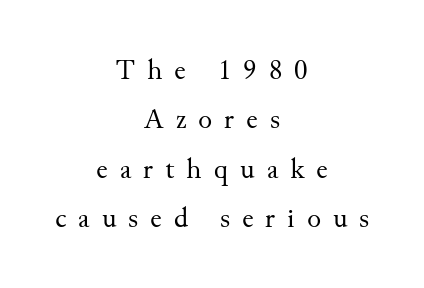
{"serif": "yes", "italic": "no", "bold": "no", "weight": "regular", "width": "normal", "stroke_contrast": "medium", "x_height": "small", "monospaced": "no", "underline": "no", "align": "center", "line_spacing": "normal", "line_spacing_ratio": 1.7, "letter_spacing": "wide", "letter_spacing_em": 0.41, "glyph_px": 29}
